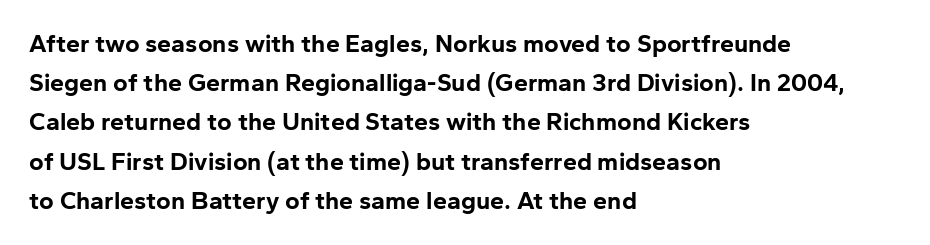
{"italic": "no", "bold": "yes", "underline": "no", "align": "left", "line_spacing": "normal", "line_spacing_ratio": 1.57, "letter_spacing": "normal", "letter_spacing_em": 0.0, "glyph_px": 25}
